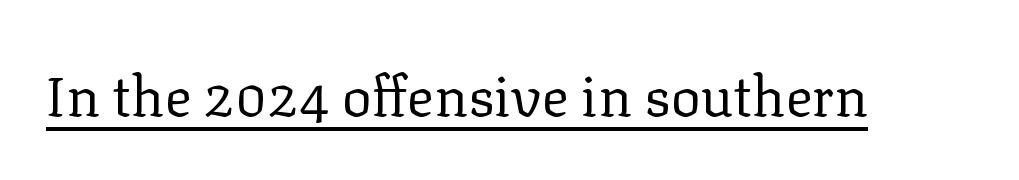
The image shows 56 px regular-weight serif type, upright; set normal letter spacing, underlined; low stroke contrast and a medium x-height.
